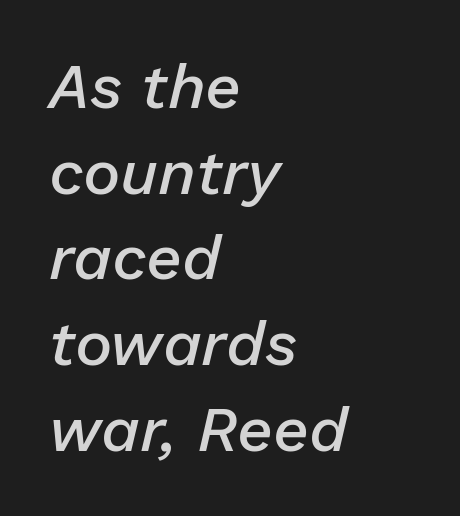
{"italic": "yes", "lean": "right", "slant_degrees": 13, "bold": "semi", "weight": "semibold", "width": "normal", "stroke_contrast": "low", "x_height": "medium", "monospaced": "no", "underline": "no", "align": "left", "line_spacing": "normal", "line_spacing_ratio": 1.36, "letter_spacing": "normal", "letter_spacing_em": 0.0, "glyph_px": 63}
